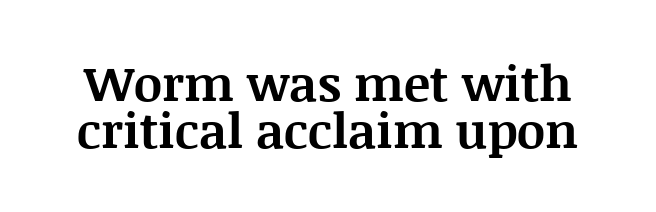
Q: Is the text bold? A: Yes.
Q: Is the text italic (slanted)? A: No, it is upright.
Q: Is the typeface a serif or a sans-serif typeface? A: Serif.
Q: Is the text underlined? A: No.
Q: Is the spacing between letters normal or unusually wide? A: Normal.
Q: Is the spacing between lines tight, normal or loose? A: Tight.
Q: Width (condensed, normal, or wide)? A: Normal.
Q: Stroke contrast? A: Medium.
Q: x-height? A: Large.
Q: Monospaced? A: No.
